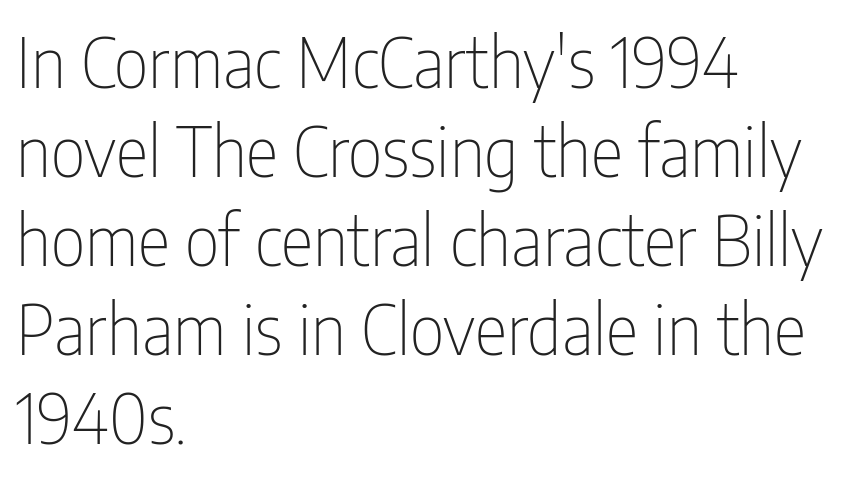
What's the leading like? Ordinary, nothing unusual. Unlike italic type, these characters show no tilt at all. Note: no serifs on the glyphs. Proportional: the letters do not fall into vertical columns.
